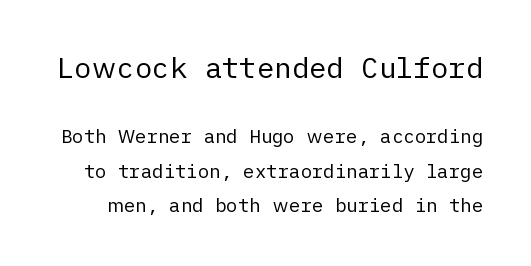
Think standard paragraph weight, or any step lighter than that. No extra tracking has been applied to these lines. Beneath every word, the page is bare. This is roman type, the default non-slanted kind. Font category for this specimen: sans-serif. The emphasis by scale lands on block number one, above.
